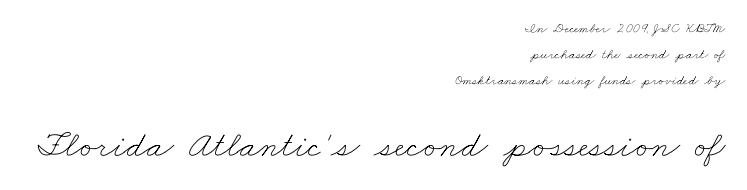
Q: Is the text bold? A: No.
Q: Is the text underlined? A: No.
Q: How is the paragraph aligned? A: Right-aligned.
Q: Is the spacing between letters normal or unusually wide? A: Normal.
Q: Which block of text is set in a larger size, the first (top) or the second (bottom)? A: The second (bottom) one.
Q: Width (condensed, normal, or wide)? A: Wide.
Q: Stroke contrast? A: Low.
Q: x-height? A: Small.
Q: Monospaced? A: No.
